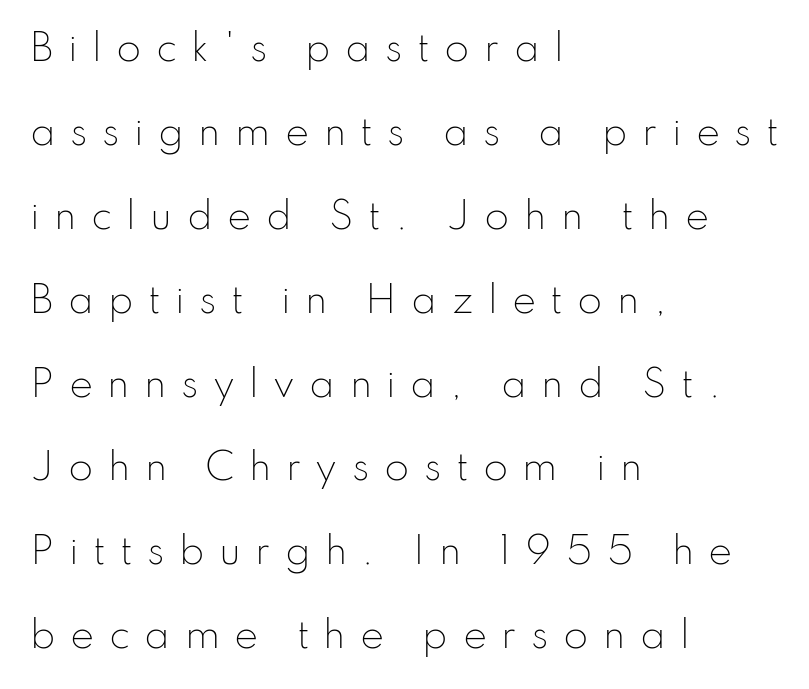
Q: Is the text bold? A: No.
Q: Is the text italic (slanted)? A: No, it is upright.
Q: Is the typeface a serif or a sans-serif typeface? A: Sans-serif.
Q: Is the text underlined? A: No.
Q: How is the paragraph aligned? A: Left-aligned.
Q: Is the spacing between letters normal or unusually wide? A: Unusually wide.
Q: Is the spacing between lines tight, normal or loose? A: Loose.
Q: Width (condensed, normal, or wide)? A: Normal.
Q: Stroke contrast? A: Low.
Q: x-height? A: Small.
Q: Monospaced? A: No.
